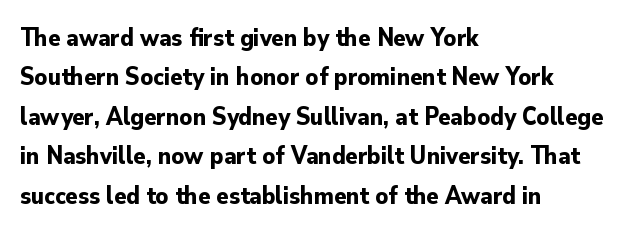
{"italic": "no", "bold": "yes", "underline": "no", "align": "left", "line_spacing": "normal", "line_spacing_ratio": 1.58, "letter_spacing": "normal", "letter_spacing_em": 0.0, "glyph_px": 25}
